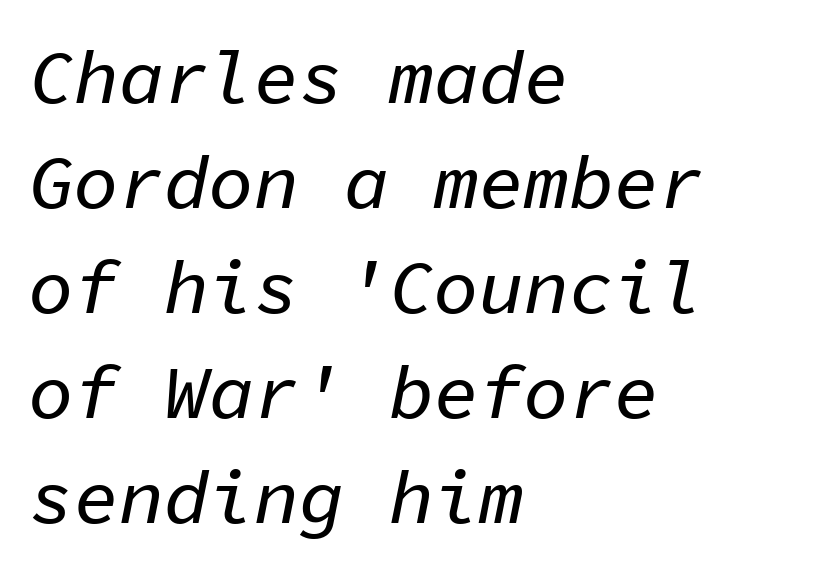
Q: Is the text italic (slanted)? A: Yes, it leans right by about 11 degrees.
Q: Is the text underlined? A: No.
Q: How is the paragraph aligned? A: Left-aligned.
Q: Is the spacing between letters normal or unusually wide? A: Normal.
Q: Is the spacing between lines tight, normal or loose? A: Normal.
Q: Width (condensed, normal, or wide)? A: Normal.
Q: Stroke contrast? A: Low.
Q: x-height? A: Medium.
Q: Monospaced? A: Yes.
